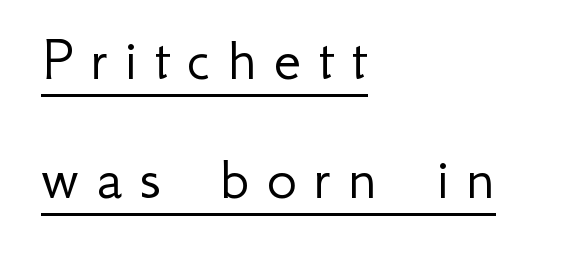
{"serif": "no", "italic": "no", "bold": "no", "weight": "light", "width": "normal", "stroke_contrast": "low", "x_height": "small", "monospaced": "no", "underline": "yes", "align": "left", "line_spacing_ratio": 1.89, "letter_spacing": "wide", "letter_spacing_em": 0.27, "glyph_px": 63}
